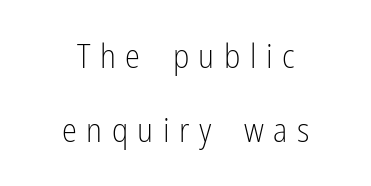
{"serif": "no", "italic": "no", "bold": "no", "weight": "light", "width": "condensed", "stroke_contrast": "low", "x_height": "medium", "monospaced": "no", "underline": "no", "align": "center", "line_spacing": "loose", "line_spacing_ratio": 2.18, "letter_spacing": "wide", "letter_spacing_em": 0.28, "glyph_px": 34}
